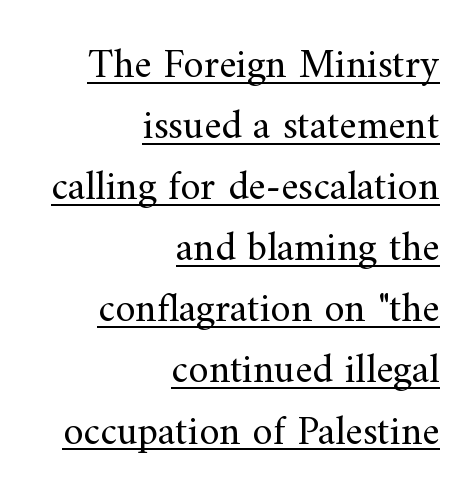
{"serif": "yes", "italic": "no", "bold": "no", "weight": "regular", "width": "normal", "stroke_contrast": "medium", "x_height": "small", "monospaced": "no", "underline": "yes", "align": "right", "line_spacing": "normal", "line_spacing_ratio": 1.49, "letter_spacing": "normal", "letter_spacing_em": 0.0, "glyph_px": 41}
